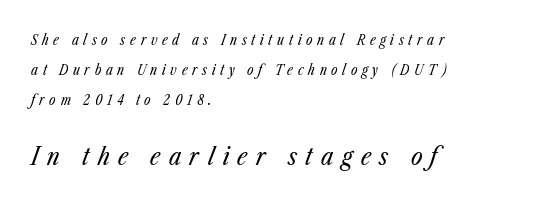
Baseline-to-baseline distance is far greater than the letter height. In terms of letterspacing, this is a distinctly airy, spread setting. The typography opts for an oblique posture over an upright one. Does the copy run flush right? No — it runs flush left.
